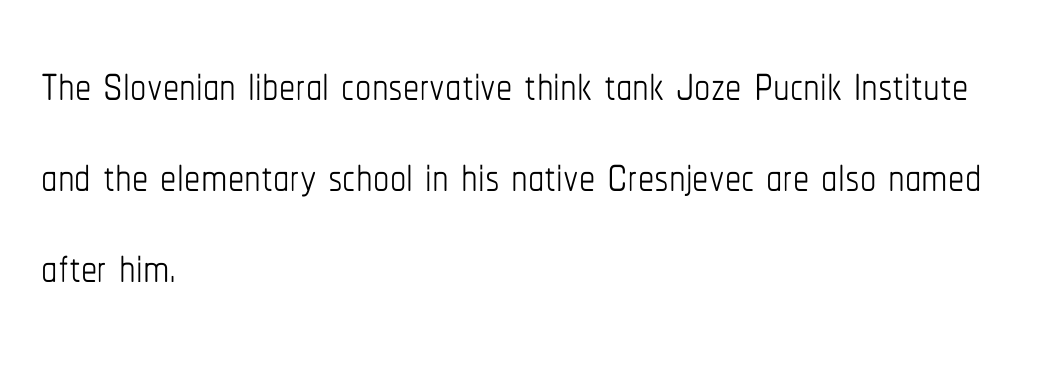
Letters rest on an invisible, unmarked baseline. When letters stand straight like this, we call the style roman or upright. No heavy texture on the line: the type isn't bold. The passage shown has conventional tracking throughout.
